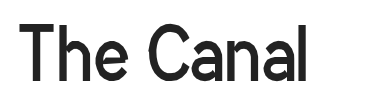
The image shows 70 px regular-weight, condensed sans-serif type, upright; set normal letter spacing, not underlined; low stroke contrast and a medium x-height.
